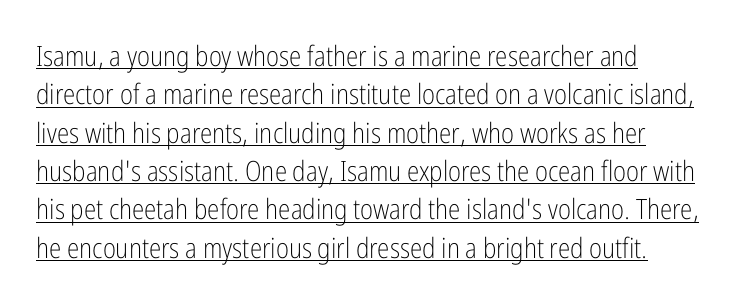
All the whitespace from short lines collects on the right. Is the stroke heavy? The answer is a plain regular-or-lighter. Quick note: underline on. Caption: standard tracking, unaltered. No italicization has been applied; the sample stays upright.
